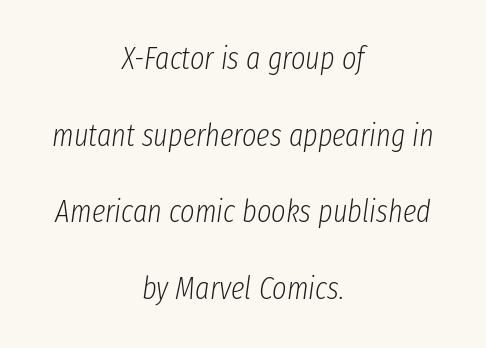
The image shows 31 px light, condensed type, italic (leaning right); set centered, loose line spacing (2.47x), normal letter spacing, not underlined; low stroke contrast and a medium x-height.
